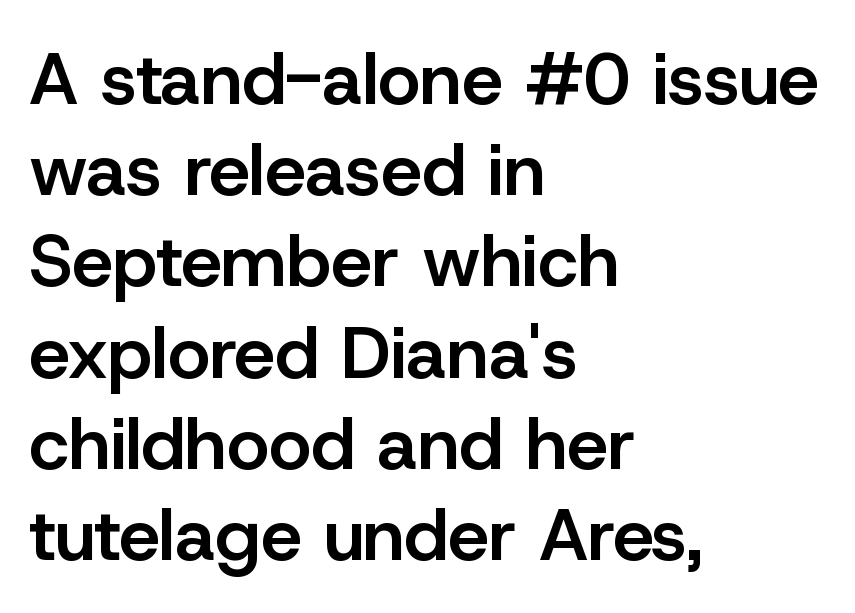
Q: Is the text bold? A: Semi-bold.
Q: Is the text italic (slanted)? A: No, it is upright.
Q: Is the typeface a serif or a sans-serif typeface? A: Sans-serif.
Q: Is the text underlined? A: No.
Q: How is the paragraph aligned? A: Left-aligned.
Q: Is the spacing between letters normal or unusually wide? A: Normal.
Q: Is the spacing between lines tight, normal or loose? A: Normal.
Q: Width (condensed, normal, or wide)? A: Normal.
Q: Stroke contrast? A: Low.
Q: x-height? A: Medium.
Q: Monospaced? A: No.
